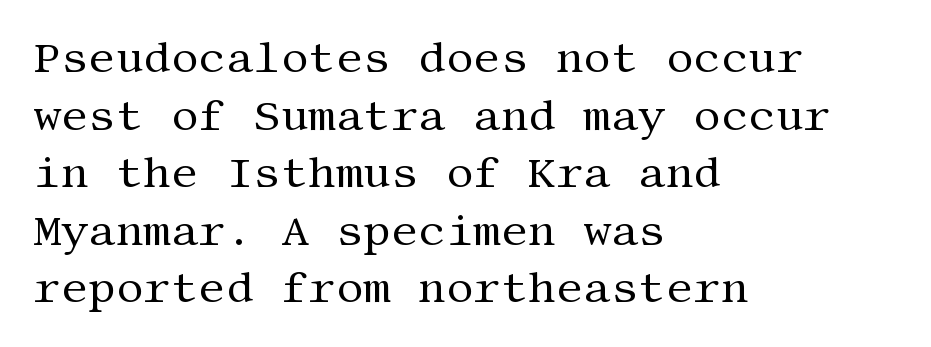
The image shows 43 px regular-weight serif type, upright; set left-aligned, normal line spacing (1.34x), normal letter spacing, not underlined; medium stroke contrast and a large x-height.
